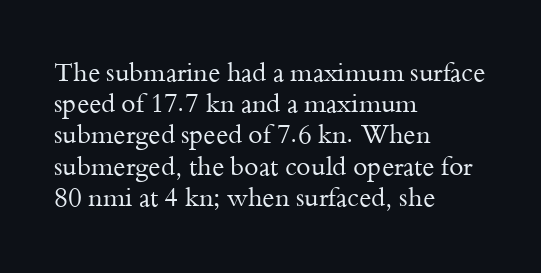
{"italic": "no", "bold": "no", "underline": "no", "align": "left", "line_spacing_ratio": 1.2, "letter_spacing": "normal", "letter_spacing_em": 0.0, "glyph_px": 26}
